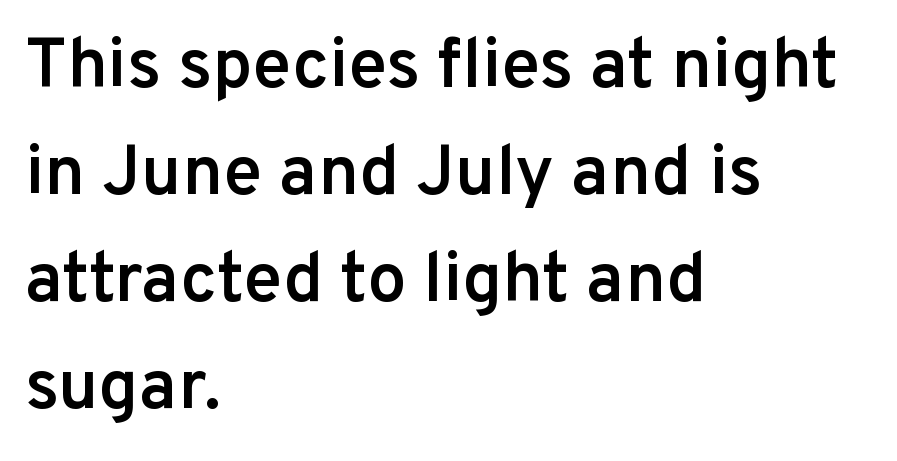
Only glyphs here, with clear space below each row. Tracking here is standard; glyphs follow each other at the usual distance. Typesetter's note: demi weight, one step under bold. If you measured baseline to baseline, you'd find a middling distance. Each letter's strokes conclude bluntly, with no projecting serifs. Each letter keeps its own natural width here, so spacing adapts to shape.
